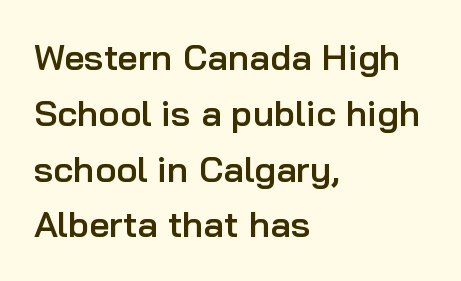
Honestly, the letter spacing is just normal — you wouldn't notice it. Firm but not heavy-handed strokes: this text is semibold. This rendering uses left alignment, leaving the right contour irregular. Quick note: underline off.
